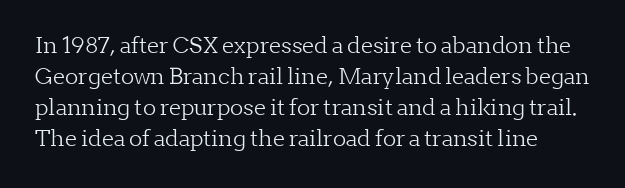
The image shows 22 px text type, upright; set normal line spacing (1.41x), normal letter spacing, not underlined.
